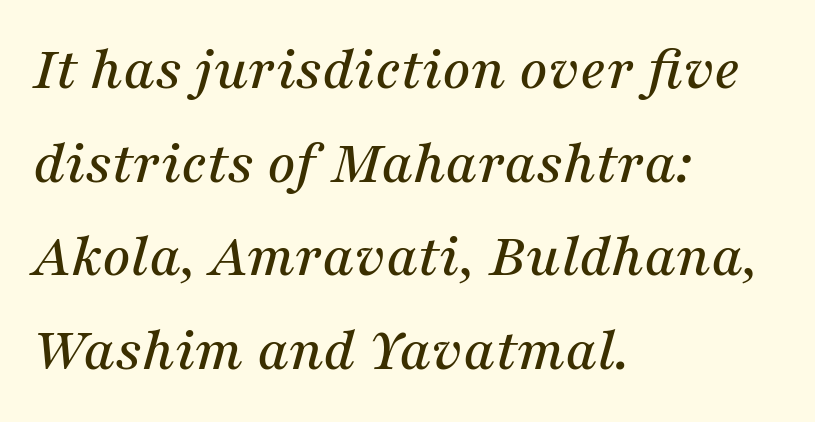
The image shows 62 px serif type, italic (leaning right); set left-aligned, normal line spacing (1.51x), normal letter spacing, not underlined; medium stroke contrast and a medium x-height.
